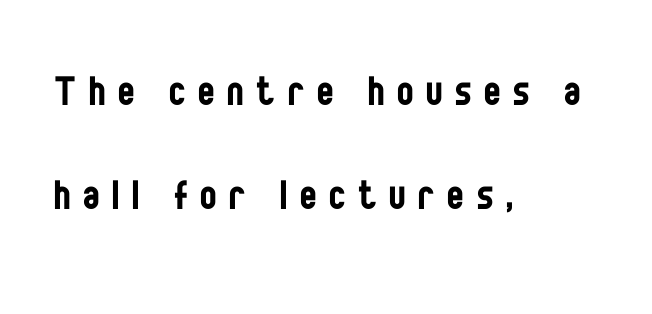
The image shows 49 px regular-weight, condensed sans-serif type, upright; set left-aligned, loose line spacing (2.13x), unusually wide letter spacing (+0.26 em), not underlined; low stroke contrast and a large x-height.
